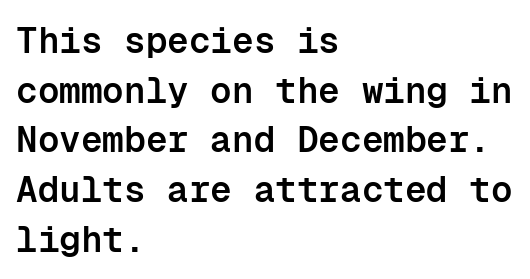
The image shows 36 px semibold sans-serif type, upright, monospaced; set left-aligned, normal line spacing (1.38x), normal letter spacing, not underlined; low stroke contrast and a medium x-height.
